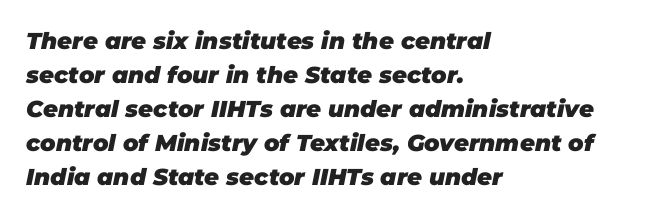
Q: Is the text bold? A: Yes.
Q: Is the text italic (slanted)? A: Yes, it leans right by about 11 degrees.
Q: Is the text underlined? A: No.
Q: How is the paragraph aligned? A: Left-aligned.
Q: Is the spacing between letters normal or unusually wide? A: Normal.
Q: Is the spacing between lines tight, normal or loose? A: Normal.
